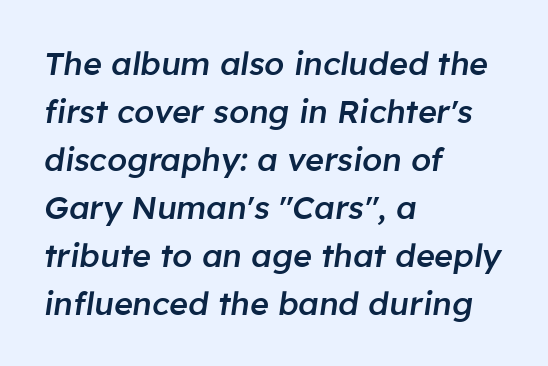
The image shows 32 px semibold type, italic (leaning right); set left-aligned, normal line spacing (1.5x), normal letter spacing, not underlined; low stroke contrast and a medium x-height.
